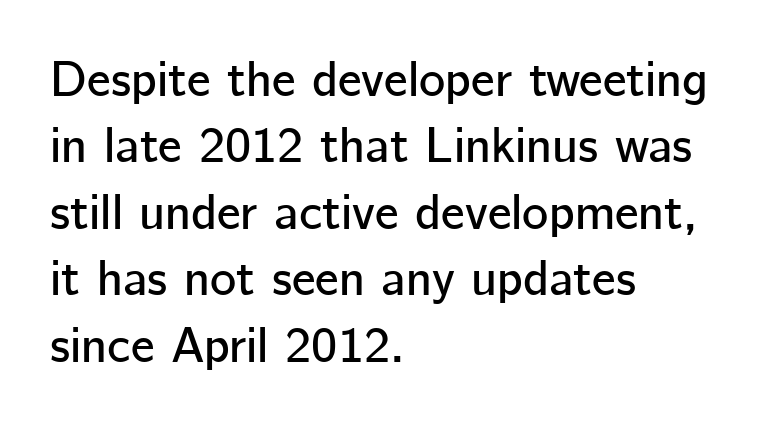
A typesetter would call this leading conventional body-copy spacing. The letters sit at their default tracking, neither squeezed nor spread. The lines in this sample share a left origin and differ only in where they stop. Character widths vary here, with narrow letters taking less room than wide ones.
